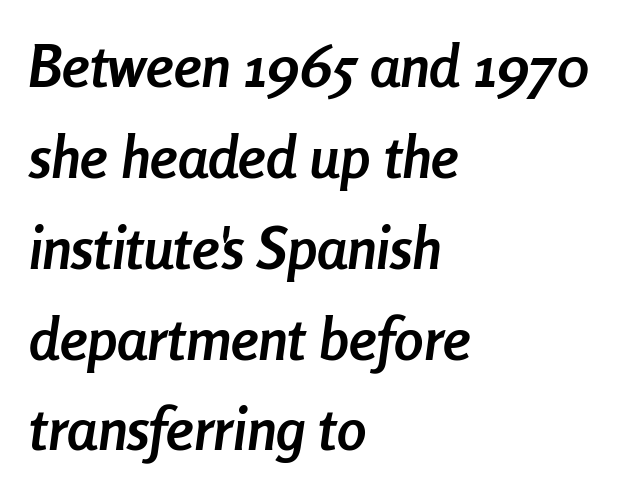
The ragged edge is on the right, which tells us the setting is flush left. The vertical gap from one line to the next is medium. Bold? Absolutely — the strokes are thick and heavy. Clear beneath every line of the passage. Spacing verdict: proportional, widths tailored to each character.
